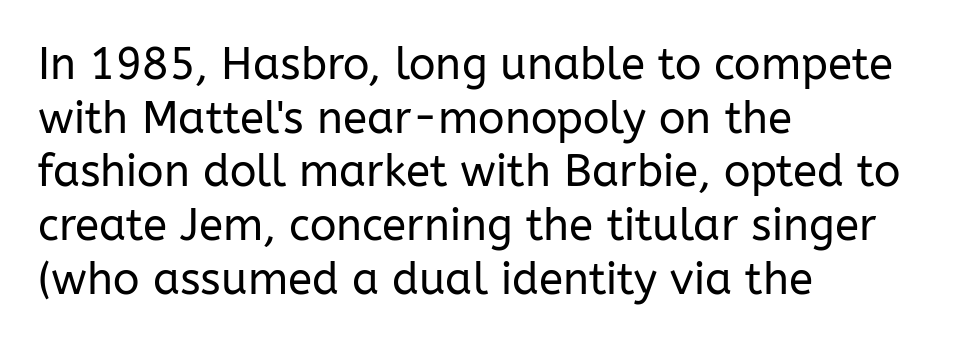
The image shows 44 px regular-weight sans-serif type, upright; set left-aligned, line spacing 1.22x, normal letter spacing, not underlined; low stroke contrast and a medium x-height.
